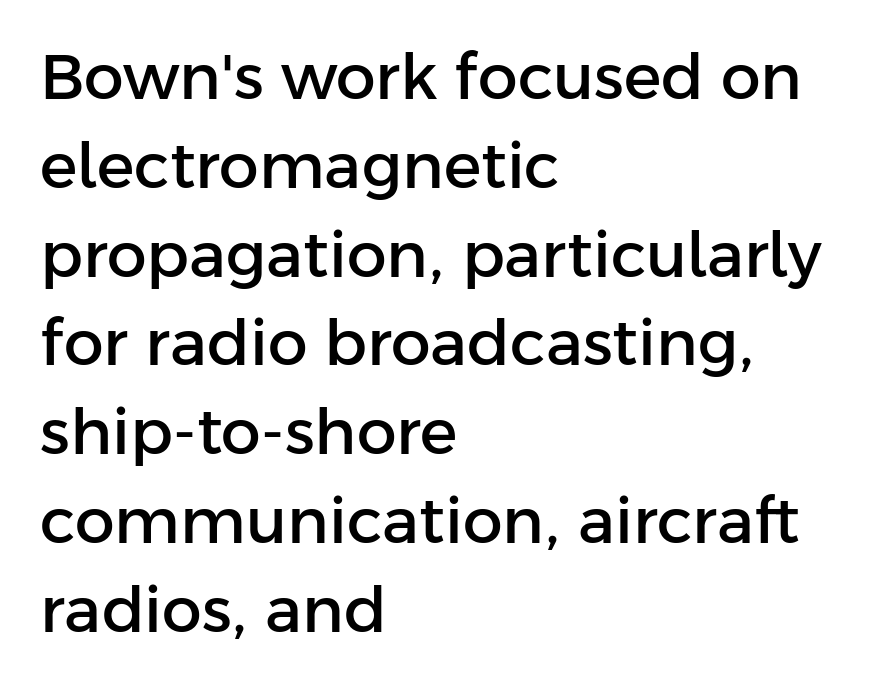
Q: Is the text italic (slanted)? A: No, it is upright.
Q: Is the typeface a serif or a sans-serif typeface? A: Sans-serif.
Q: Is the text underlined? A: No.
Q: How is the paragraph aligned? A: Left-aligned.
Q: Is the spacing between letters normal or unusually wide? A: Normal.
Q: Is the spacing between lines tight, normal or loose? A: Normal.
Q: Width (condensed, normal, or wide)? A: Normal.
Q: Stroke contrast? A: Low.
Q: x-height? A: Medium.
Q: Monospaced? A: No.
